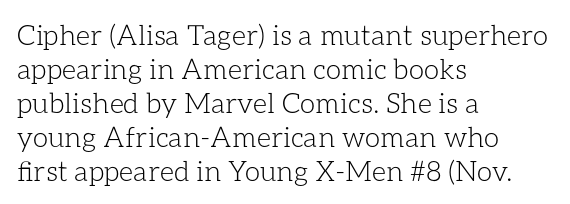
Q: Is the text bold? A: No.
Q: Is the text italic (slanted)? A: No, it is upright.
Q: Is the text underlined? A: No.
Q: How is the paragraph aligned? A: Left-aligned.
Q: Is the spacing between letters normal or unusually wide? A: Normal.
Q: Width (condensed, normal, or wide)? A: Normal.
Q: Stroke contrast? A: Low.
Q: x-height? A: Medium.
Q: Monospaced? A: No.
